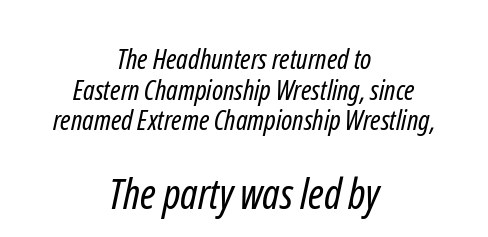
{"serif": "no", "bold": "no", "weight": "regular", "width": "condensed", "stroke_contrast": "low", "x_height": "medium", "monospaced": "no", "underline": "no", "align": "center", "line_spacing": "tight", "line_spacing_ratio": 1.09, "letter_spacing": "normal", "letter_spacing_em": 0.0, "larger_block": "second", "size_ratio": 1.5, "glyph_px": 42}
